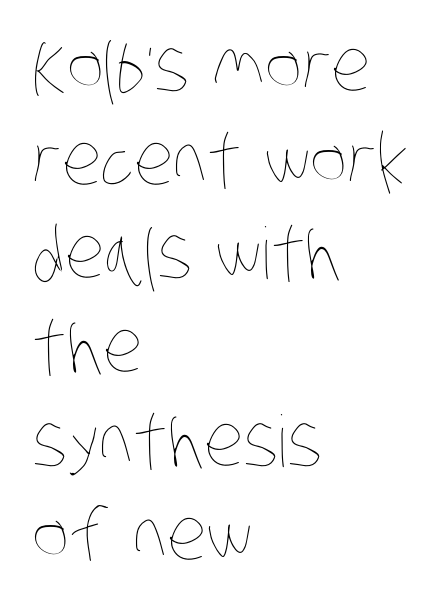
The image shows 71 px thin, condensed type; set left-aligned, normal line spacing (1.32x), normal letter spacing, not underlined; low stroke contrast and a large x-height.
